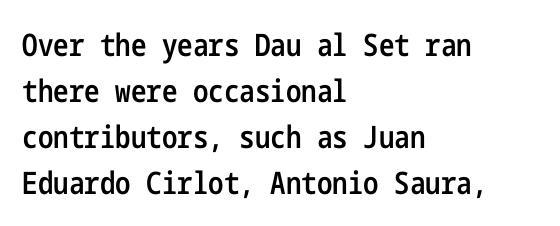
Descenders hang freely into open space. The designer left line spacing at the default. Compared with a centered layout, this one pins lines to the left instead. The tracking reads as untouched default to a designer's eye. The font is running at a semibold setting, under full bold. Upright lettering throughout.
